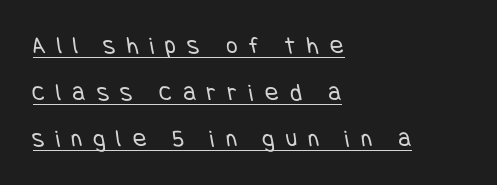
{"bold": "no", "underline": "yes", "align": "left", "line_spacing_ratio": 1.87, "letter_spacing": "wide", "letter_spacing_em": 0.46, "glyph_px": 25}
